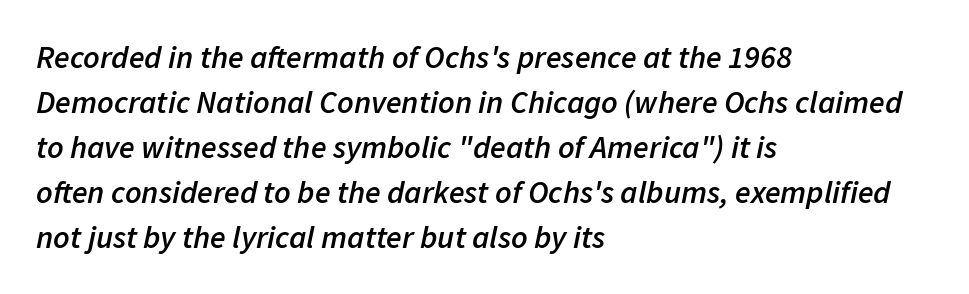
{"italic": "yes", "lean": "right", "slant_degrees": 11, "bold": "semi", "weight": "semibold", "width": "normal", "stroke_contrast": "low", "x_height": "medium", "monospaced": "no", "underline": "no", "align": "left", "line_spacing": "normal", "line_spacing_ratio": 1.41, "letter_spacing": "normal", "letter_spacing_em": 0.0, "glyph_px": 32}
